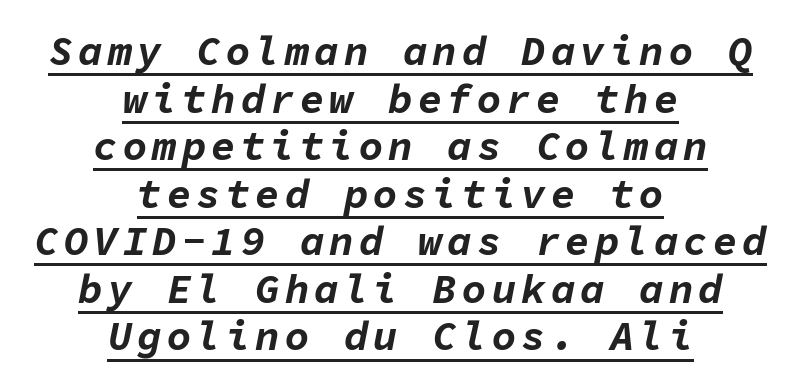
The image shows 41 px bold type, italic (leaning right), monospaced; set centered, line spacing 1.16x, underlined; low stroke contrast and a medium x-height.
